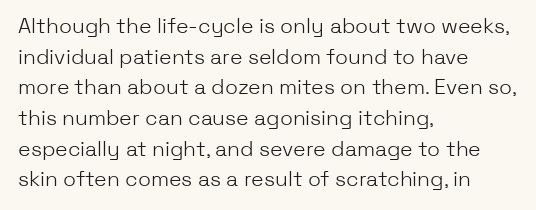
The strip under each line holds only bare page. The lines in this sample share a left origin and differ only in where they stop. The block of text has a typical density, with ordinary space between rows. A typesetter would call this zero additional tracking. Each stroke keeps to a modest, everyday thickness or less. Style check: upright.
